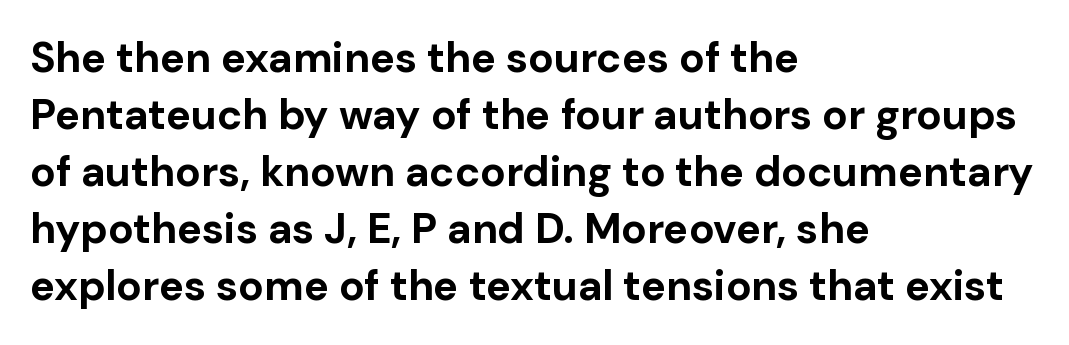
Q: Is the text bold? A: Yes.
Q: Is the text italic (slanted)? A: No, it is upright.
Q: Is the typeface a serif or a sans-serif typeface? A: Sans-serif.
Q: Is the text underlined? A: No.
Q: How is the paragraph aligned? A: Left-aligned.
Q: Is the spacing between letters normal or unusually wide? A: Normal.
Q: Is the spacing between lines tight, normal or loose? A: Normal.
Q: Width (condensed, normal, or wide)? A: Normal.
Q: Stroke contrast? A: Low.
Q: x-height? A: Medium.
Q: Monospaced? A: No.
